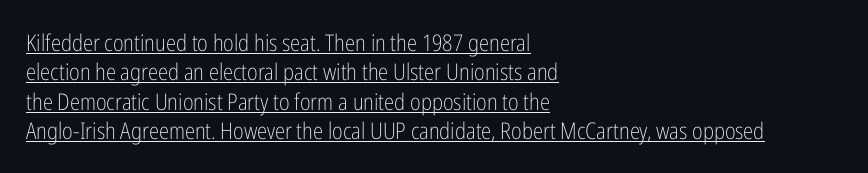
Q: Is the text bold? A: No.
Q: Is the text italic (slanted)? A: No, it is upright.
Q: Is the text underlined? A: Yes.
Q: How is the paragraph aligned? A: Left-aligned.
Q: Is the spacing between letters normal or unusually wide? A: Normal.
Q: Is the spacing between lines tight, normal or loose? A: Normal.
